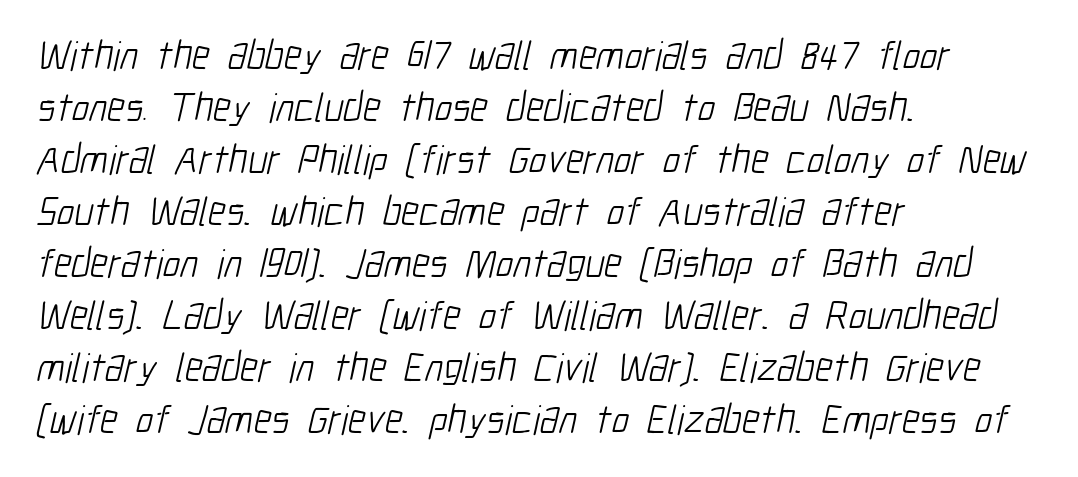
{"serif": "no", "bold": "no", "weight": "light", "width": "condensed", "stroke_contrast": "low", "x_height": "medium", "monospaced": "no", "underline": "no", "align": "left", "line_spacing": "normal", "line_spacing_ratio": 1.27, "letter_spacing": "normal", "letter_spacing_em": 0.0, "glyph_px": 41}
